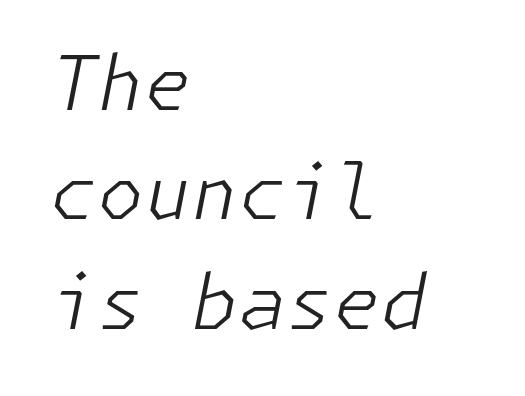
The image shows 76 px light type, italic (leaning right); set left-aligned, normal line spacing (1.44x), normal letter spacing, not underlined; low stroke contrast and a medium x-height.
